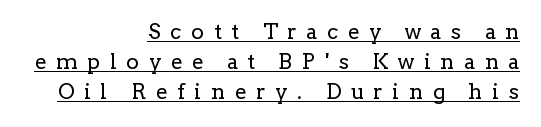
{"italic": "no", "bold": "no", "underline": "yes", "align": "right", "line_spacing": "normal", "line_spacing_ratio": 1.42, "letter_spacing": "wide", "letter_spacing_em": 0.47, "glyph_px": 21}
